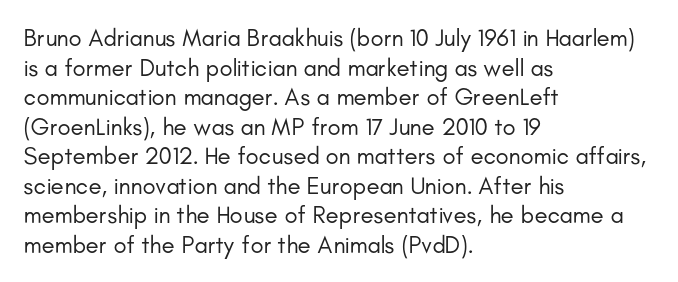
Words appear dense and cohesive because spacing is normal. Stem width sits at or under what a default text font uses. Honestly, there is no underline to notice here at all. The lettering stays uniformly vertical, giving the passage a roman look.
